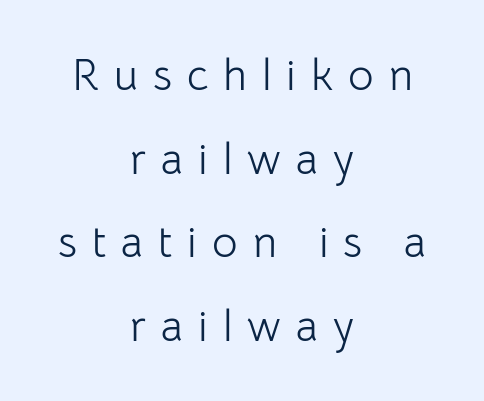
The image shows 44 px light sans-serif type, upright; set centered, loose line spacing (1.9x), unusually wide letter spacing (+0.34 em), not underlined; low stroke contrast and a medium x-height.
